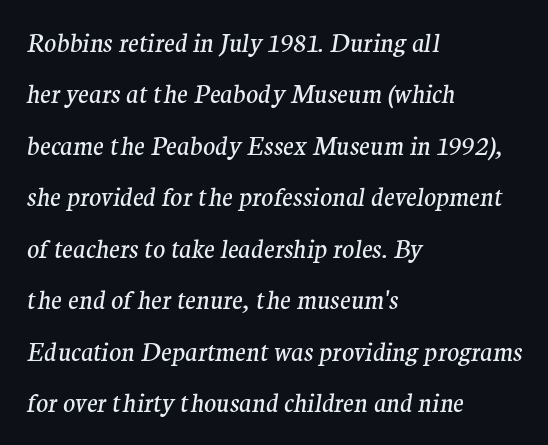
Q: Is the text bold? A: No.
Q: Is the text italic (slanted)? A: Yes, it leans right by about 9 degrees.
Q: Is the text underlined? A: No.
Q: How is the paragraph aligned? A: Left-aligned.
Q: Is the spacing between letters normal or unusually wide? A: Normal.
Q: Is the spacing between lines tight, normal or loose? A: Loose.
